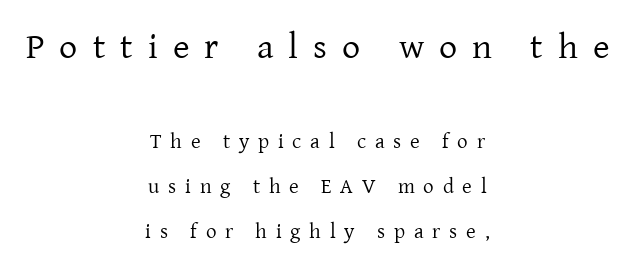
{"serif": "yes", "italic": "no", "bold": "no", "weight": "regular", "width": "normal", "stroke_contrast": "low", "x_height": "medium", "monospaced": "no", "underline": "no", "align": "center", "line_spacing": "loose", "line_spacing_ratio": 2.15, "letter_spacing": "wide", "letter_spacing_em": 0.42, "larger_block": "first", "size_ratio": 1.71, "glyph_px": 36}
